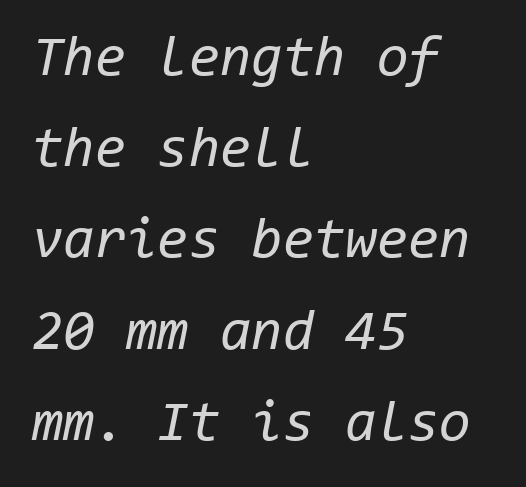
The image shows 57 px regular-weight type, italic (leaning right), monospaced; set left-aligned, normal line spacing (1.6x), normal letter spacing, not underlined; low stroke contrast and a medium x-height.
